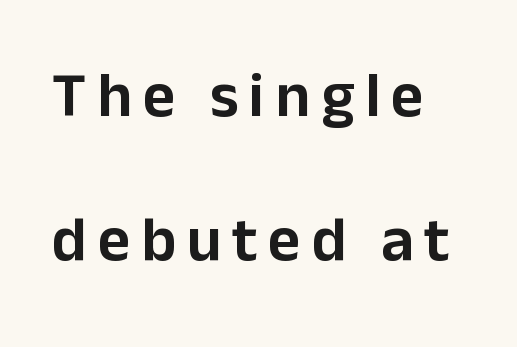
Q: Is the text italic (slanted)? A: No, it is upright.
Q: Is the typeface a serif or a sans-serif typeface? A: Sans-serif.
Q: Is the text underlined? A: No.
Q: How is the paragraph aligned? A: Left-aligned.
Q: Is the spacing between lines tight, normal or loose? A: Loose.
Q: Width (condensed, normal, or wide)? A: Normal.
Q: Stroke contrast? A: Low.
Q: x-height? A: Medium.
Q: Monospaced? A: No.
